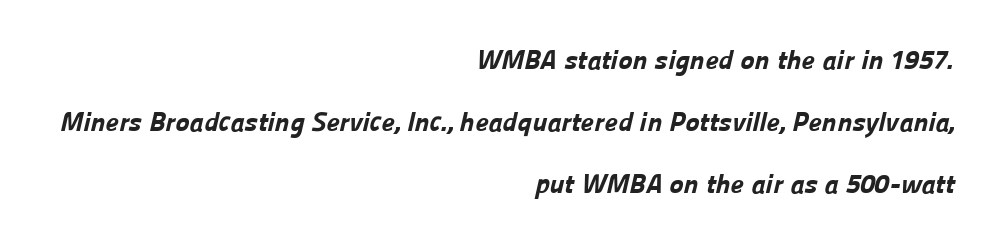
{"bold": "yes", "underline": "no", "align": "right", "line_spacing": "loose", "line_spacing_ratio": 2.3, "letter_spacing": "normal", "letter_spacing_em": 0.0, "glyph_px": 27}
